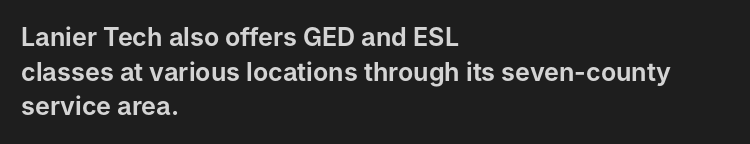
{"italic": "no", "underline": "no", "align": "left", "line_spacing": "normal", "line_spacing_ratio": 1.39, "letter_spacing": "normal", "letter_spacing_em": 0.0, "glyph_px": 25}
